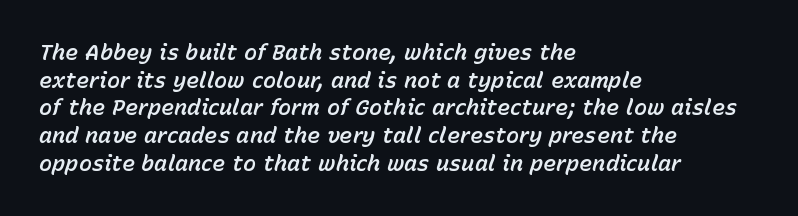
The image shows 22 px text type, italic (leaning right); set left-aligned, normal line spacing (1.26x), normal letter spacing, not underlined.
